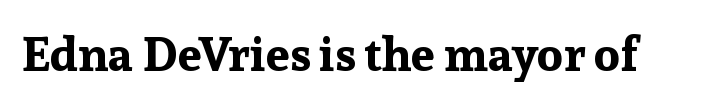
{"serif": "yes", "italic": "no", "bold": "yes", "weight": "bold", "width": "normal", "stroke_contrast": "low", "x_height": "medium", "monospaced": "no", "underline": "no", "letter_spacing": "normal", "letter_spacing_em": 0.0, "glyph_px": 48}
